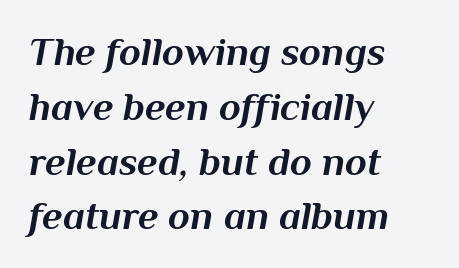
Default kerning and tracking; the words read as compact shapes. Italic? Definitely — the glyphs are oblique. The sample has been set heavy, in full bold. The lines are quadded left. Each new line begins a customary step beneath the previous one. The words here are not underlined.
